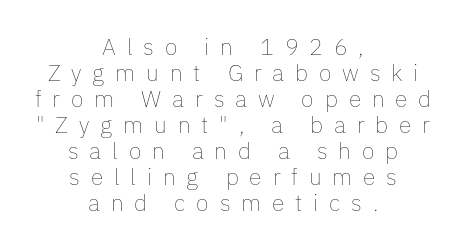
The image shows 23 px text type, upright; set centered, tight line spacing (1.13x), unusually wide letter spacing (+0.47 em), not underlined.
